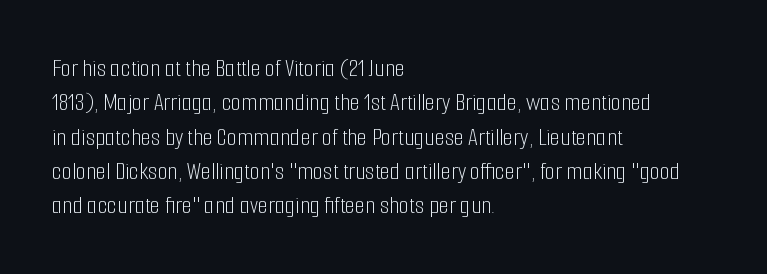
Leftover space on each line is placed entirely after the last word. Notice how the stems are strictly vertical — no italics here. The rendering uses a moderate line-height, typical for paragraphs. Underlining? Definitely not there. A light-to-regular cut is what we see here.
